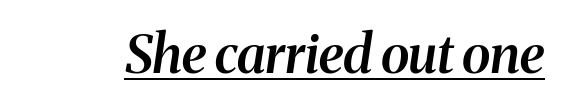
A somewhat darkened texture: the type is semibold rather than bold. Character widths vary here, with narrow letters taking less room than wide ones. The lettering is marked with a stroke running underneath it. The type family on display is of the serif kind.
